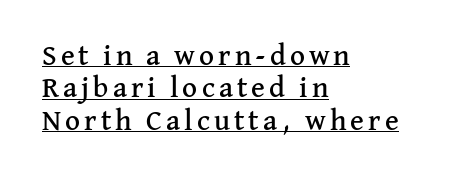
{"serif": "yes", "italic": "no", "width": "normal", "stroke_contrast": "medium", "x_height": "medium", "monospaced": "no", "underline": "yes", "align": "left", "line_spacing": "tight", "line_spacing_ratio": 1.12, "glyph_px": 29}
